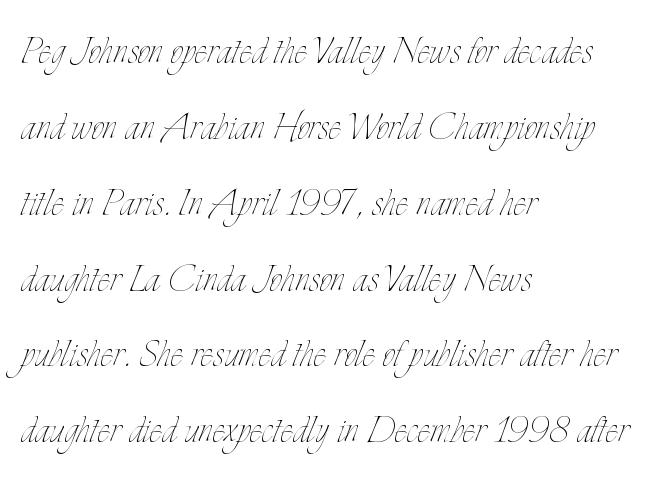
{"bold": "no", "weight": "thin", "width": "condensed", "stroke_contrast": "low", "x_height": "small", "monospaced": "no", "underline": "no", "align": "left", "line_spacing": "normal", "line_spacing_ratio": 1.58, "letter_spacing": "normal", "letter_spacing_em": 0.0, "glyph_px": 48}
